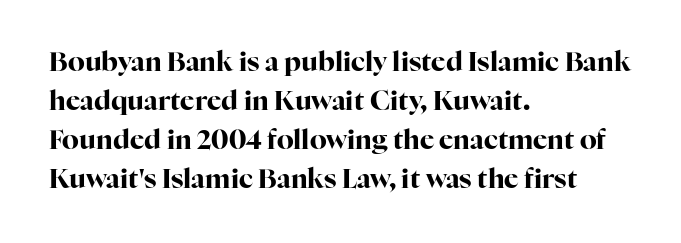
Q: Is the text bold? A: Yes.
Q: Is the text italic (slanted)? A: No, it is upright.
Q: Is the text underlined? A: No.
Q: How is the paragraph aligned? A: Left-aligned.
Q: Is the spacing between letters normal or unusually wide? A: Normal.
Q: Is the spacing between lines tight, normal or loose? A: Normal.
